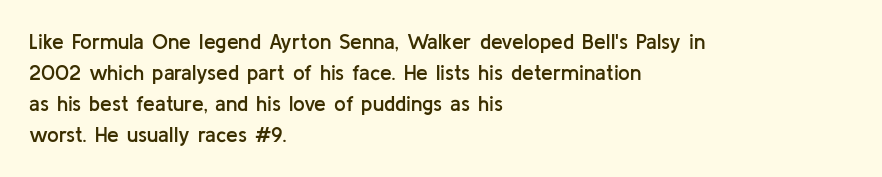
The image shows 21 px text type, upright; set left-aligned, normal line spacing (1.48x), normal letter spacing, not underlined.
